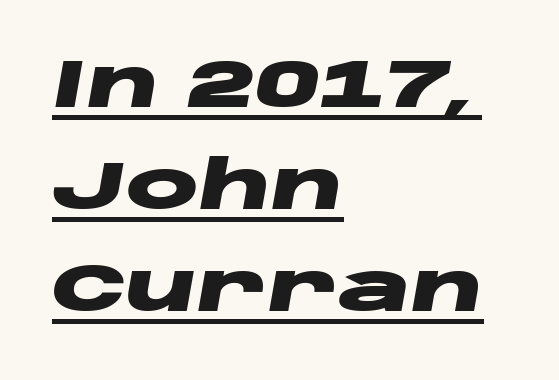
Italic? Definitely — the glyphs are oblique. A full-strength bold gives these letters their thick strokes. The text block is weighted toward the left margin, trailing off unevenly rightward. Looks like someone drew a line under every word here. Compared with typical body copy, the letter spacing here is the same.
